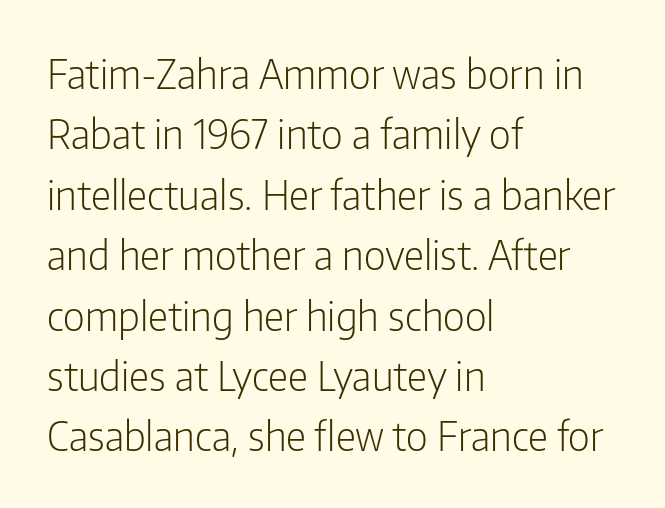
A typesetter would label this face a sans. Stems here are at most as thick as an everyday book face. Posture: vertical. A clean baseline with only descenders dipping below it. Normally led — the rows are evenly, conventionally spaced. Tracking here is standard; glyphs follow each other at the usual distance.
